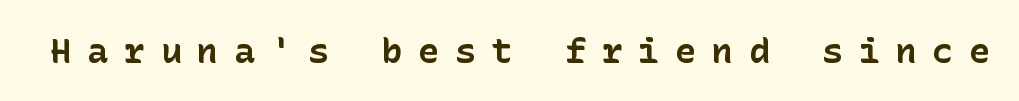
Q: Is the text bold? A: Yes.
Q: Is the text italic (slanted)? A: No, it is upright.
Q: Is the typeface a serif or a sans-serif typeface? A: Sans-serif.
Q: Is the text underlined? A: No.
Q: Is the spacing between letters normal or unusually wide? A: Unusually wide.
Q: Width (condensed, normal, or wide)? A: Normal.
Q: Stroke contrast? A: Low.
Q: x-height? A: Medium.
